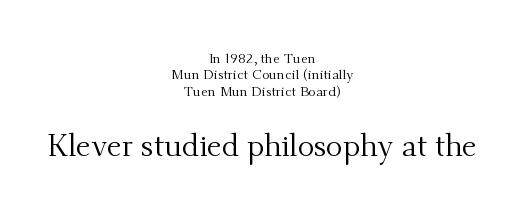
{"serif": "yes", "italic": "no", "bold": "no", "weight": "regular", "width": "normal", "stroke_contrast": "medium", "x_height": "small", "monospaced": "no", "underline": "no", "align": "center", "line_spacing_ratio": 1.17, "letter_spacing": "normal", "letter_spacing_em": 0.0, "larger_block": "second", "size_ratio": 2.21, "glyph_px": 31}
